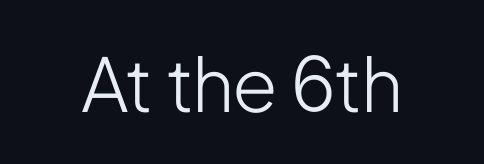
Each word holds together tightly as a unit, with standard inter-letter gaps. The weight would be labelled regular, book, light, or lighter still. Here the designer chose a conventional face with non-uniform glyph widths. This sample uses a sans-serif face. Only glyphs here, with clear space below each row. Ordinary non-slanted type is in use.
